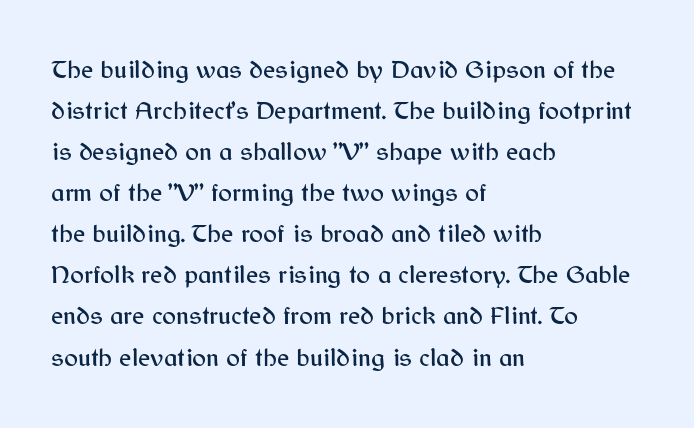
Q: Is the text italic (slanted)? A: No, it is upright.
Q: Is the text underlined? A: No.
Q: How is the paragraph aligned? A: Left-aligned.
Q: Is the spacing between letters normal or unusually wide? A: Normal.
Q: Is the spacing between lines tight, normal or loose? A: Normal.
